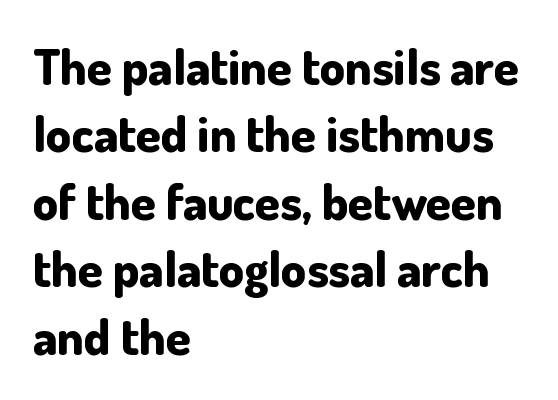
The rendering anchors every line to the left-hand side. There is no visible air inserted between adjacent glyphs. Nothing sits at the stroke ends, so this counts as sans-serif. Chunky letters — that's bold for sure. The passage shown is typed in a proportional face where columns would drift.
